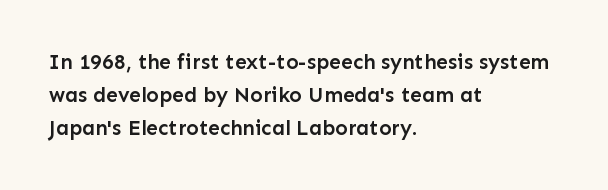
The image shows 21 px text type, upright; set left-aligned, normal line spacing (1.56x), normal letter spacing, not underlined.
